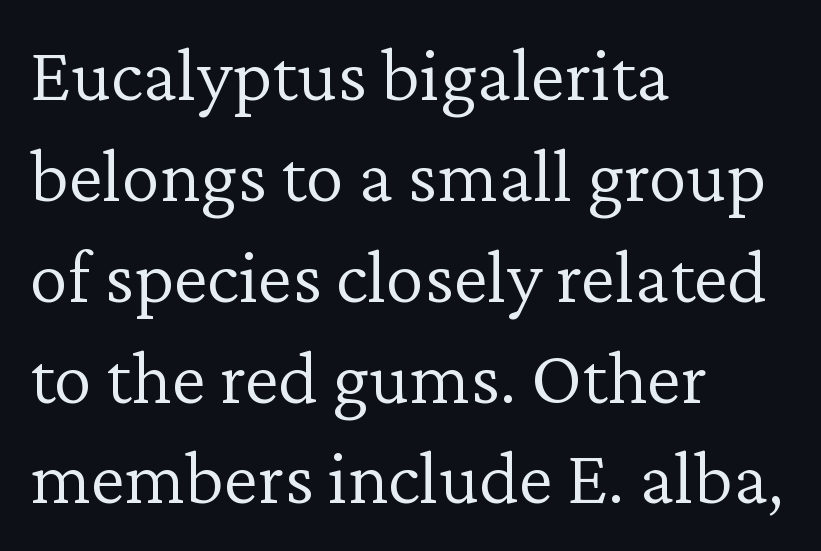
{"serif": "yes", "italic": "no", "bold": "no", "weight": "light", "width": "normal", "stroke_contrast": "low", "x_height": "medium", "monospaced": "no", "underline": "no", "align": "left", "line_spacing": "normal", "line_spacing_ratio": 1.31, "letter_spacing": "normal", "letter_spacing_em": 0.0, "glyph_px": 77}
